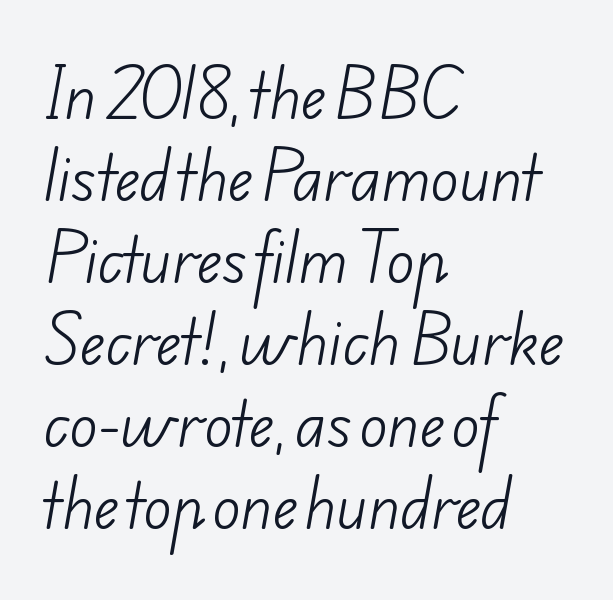
The rendering keeps characters at their native spacing. Stems and bowls with no extra thickness — not bold. The face used here is a sans, in the tradition of grotesques and geometrics. Here the designer chose a conventional face with non-uniform glyph widths. The line-height multiplier appears to be the usual default.
